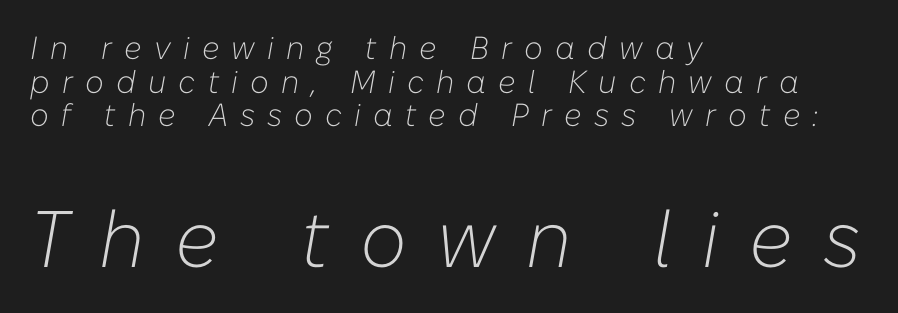
{"italic": "yes", "lean": "right", "slant_degrees": 10, "bold": "no", "weight": "light", "width": "normal", "stroke_contrast": "low", "x_height": "medium", "monospaced": "no", "underline": "no", "align": "left", "line_spacing": "tight", "line_spacing_ratio": 1.05, "letter_spacing": "wide", "letter_spacing_em": 0.38, "larger_block": "second", "size_ratio": 2.5, "glyph_px": 80}
